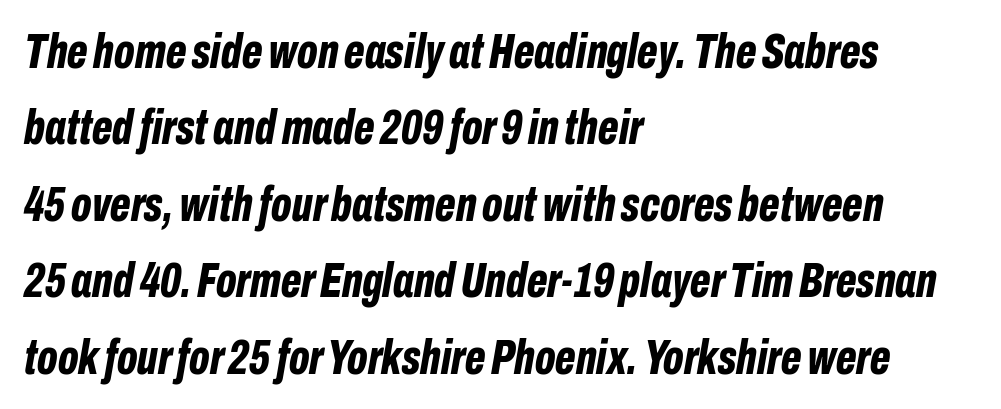
The face used here is proportionally spaced, like ordinary book or web type. Would a proofreader flag this as italicized? Yes. Evenly set lines give the paragraph a standard silhouette. Strokes here are thick enough to call this a true bold.
